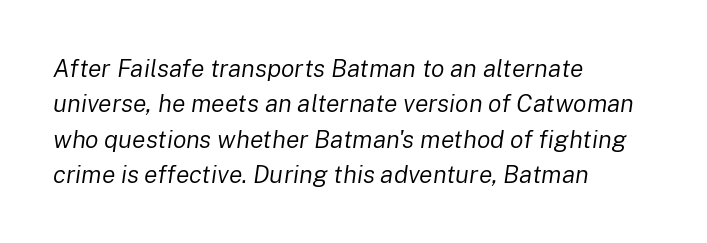
Q: Is the text bold? A: No.
Q: Is the text italic (slanted)? A: Yes, it leans right by about 8 degrees.
Q: Is the text underlined? A: No.
Q: How is the paragraph aligned? A: Left-aligned.
Q: Is the spacing between letters normal or unusually wide? A: Normal.
Q: Is the spacing between lines tight, normal or loose? A: Normal.
